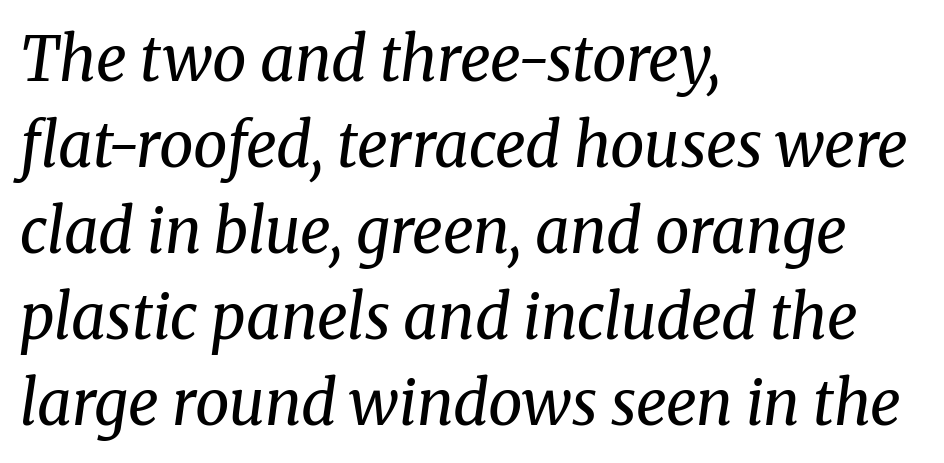
Any mark beneath the type? The region is blank. Here the glyphs are tracked normally, forming tight word shapes. Is the block centered? No — it sits flush against the left margin. Regarding leading, the lines here are spaced in the standard way. Observe the serifs anchoring each vertical stroke in this sample.
